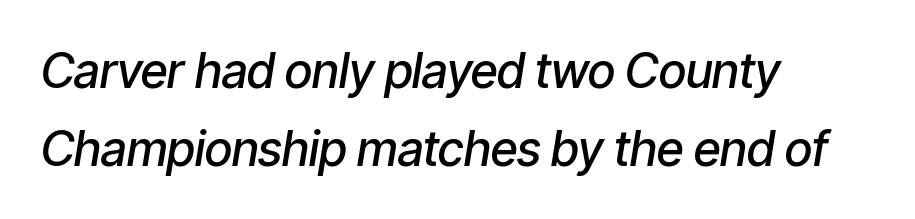
{"italic": "yes", "lean": "right", "slant_degrees": 9, "bold": "semi", "weight": "semibold", "width": "condensed", "stroke_contrast": "low", "x_height": "medium", "monospaced": "no", "underline": "no", "align": "left", "line_spacing": "normal", "line_spacing_ratio": 1.62, "letter_spacing": "normal", "letter_spacing_em": 0.0, "glyph_px": 48}
